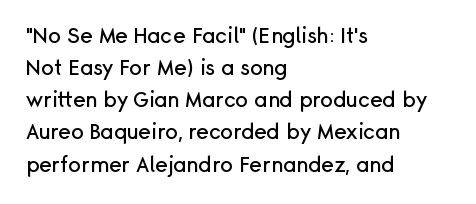
{"italic": "no", "underline": "no", "align": "left", "line_spacing": "normal", "line_spacing_ratio": 1.53, "letter_spacing": "normal", "letter_spacing_em": 0.0, "glyph_px": 21}
